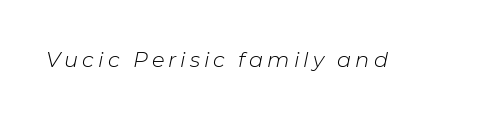
Designer's note — italics engaged. A light-to-regular cut is what we see here. The string is rendered with underlining switched off.
